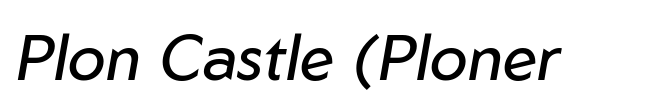
The image shows 63 px regular-weight type, italic (leaning right); set normal letter spacing, not underlined; low stroke contrast and a medium x-height.
